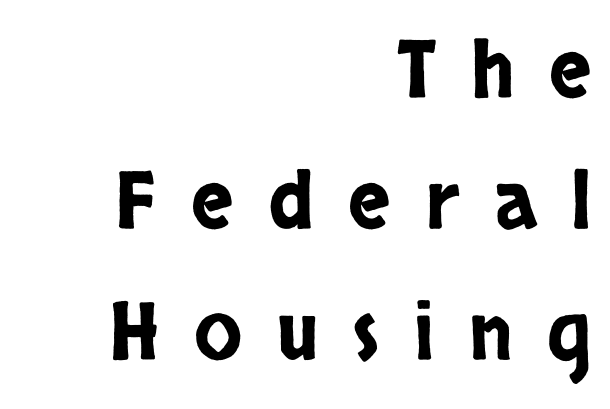
{"serif": "no", "italic": "no", "width": "condensed", "stroke_contrast": "low", "x_height": "large", "monospaced": "no", "underline": "no", "align": "right", "line_spacing": "normal", "line_spacing_ratio": 1.66, "letter_spacing": "wide", "letter_spacing_em": 0.44, "glyph_px": 79}
